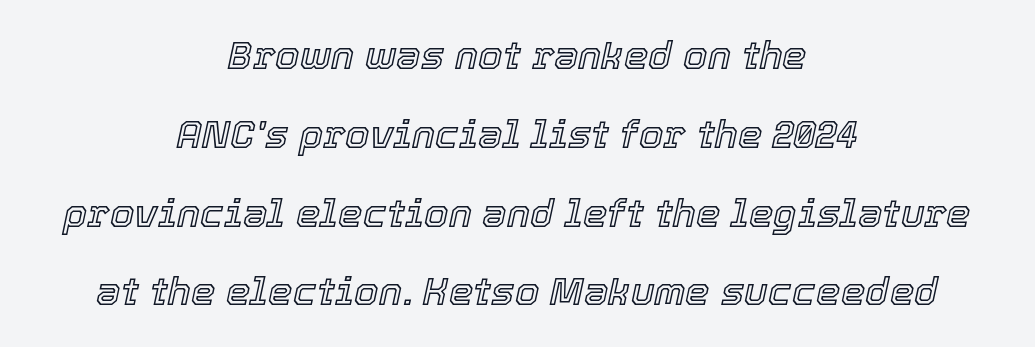
Q: Is the text italic (slanted)? A: Yes, it leans right by about 12 degrees.
Q: Is the text underlined? A: No.
Q: How is the paragraph aligned? A: Centered.
Q: Is the spacing between letters normal or unusually wide? A: Normal.
Q: Is the spacing between lines tight, normal or loose? A: Loose.
Q: Width (condensed, normal, or wide)? A: Normal.
Q: x-height? A: Medium.
Q: Monospaced? A: No.
